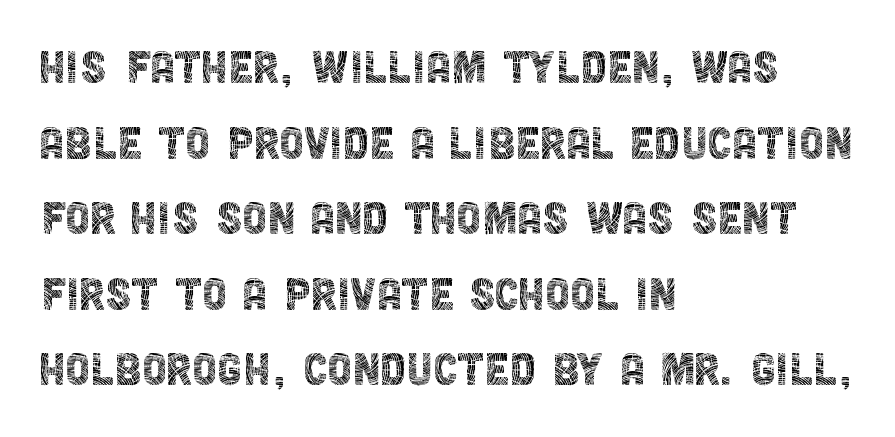
{"serif": "no", "italic": "no", "bold": "no", "weight": "thin", "width": "condensed", "x_height": "large", "monospaced": "no", "underline": "no", "align": "left", "line_spacing": "normal", "line_spacing_ratio": 1.35, "letter_spacing": "normal", "letter_spacing_em": 0.0, "glyph_px": 56}
